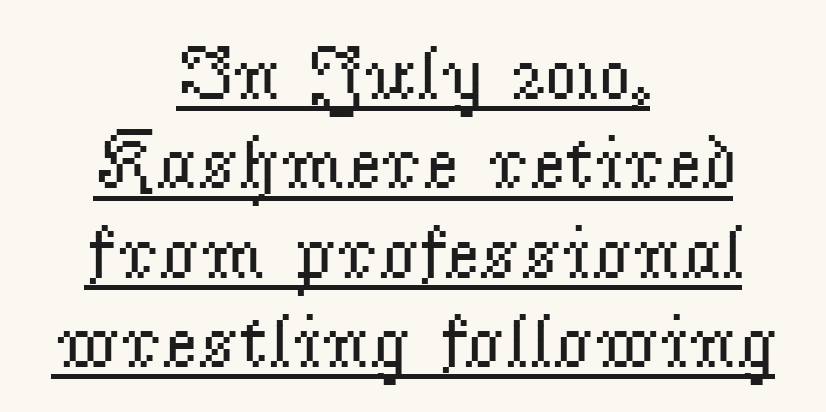
Underline: present. Weight: in the light-to-regular range. Each letter keeps its own natural width here, so spacing adapts to shape. Style check: upright. Little horizontal feet cap the strokes, marking this as serif type. The horizontal fit of the characters is conventional and even.
